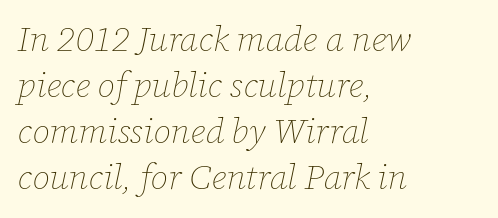
Q: Is the text bold? A: No.
Q: Is the text italic (slanted)? A: Yes, it leans right by about 12 degrees.
Q: Is the text underlined? A: No.
Q: How is the paragraph aligned? A: Left-aligned.
Q: Is the spacing between letters normal or unusually wide? A: Normal.
Q: Is the spacing between lines tight, normal or loose? A: Normal.
Q: Width (condensed, normal, or wide)? A: Normal.
Q: Stroke contrast? A: Low.
Q: x-height? A: Medium.
Q: Monospaced? A: No.
